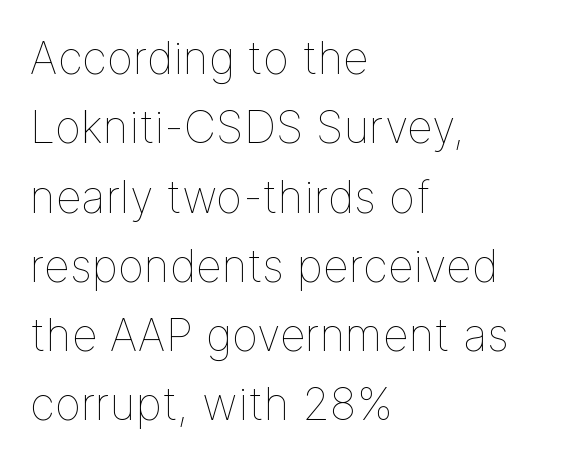
Q: Is the text bold? A: No.
Q: Is the text italic (slanted)? A: No, it is upright.
Q: Is the text underlined? A: No.
Q: How is the paragraph aligned? A: Left-aligned.
Q: Is the spacing between letters normal or unusually wide? A: Normal.
Q: Is the spacing between lines tight, normal or loose? A: Normal.
Q: Width (condensed, normal, or wide)? A: Normal.
Q: Stroke contrast? A: Low.
Q: x-height? A: Medium.
Q: Monospaced? A: No.
